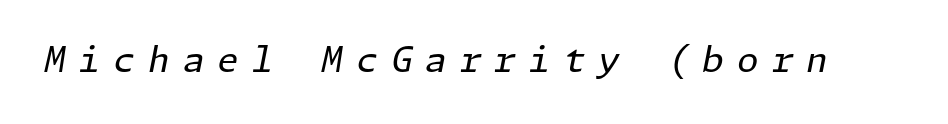
{"italic": "yes", "lean": "right", "slant_degrees": 11, "bold": "no", "weight": "regular", "width": "normal", "stroke_contrast": "low", "x_height": "medium", "underline": "no", "letter_spacing": "wide", "letter_spacing_em": 0.37, "glyph_px": 35}
